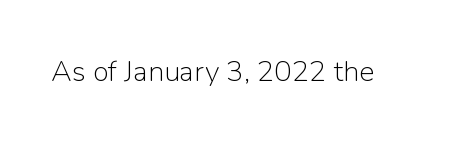
{"serif": "no", "italic": "no", "bold": "no", "weight": "light", "width": "normal", "stroke_contrast": "low", "x_height": "medium", "monospaced": "no", "underline": "no", "letter_spacing": "normal", "letter_spacing_em": 0.0, "glyph_px": 29}
